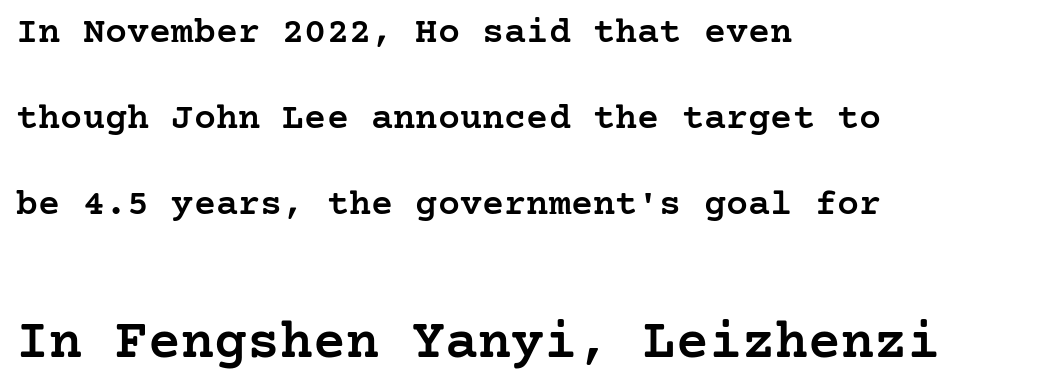
It's the straight-up-and-down kind of type. A typesetter would call this leading open, well beyond the default. Tracking here is standard; glyphs follow each other at the usual distance. Is the type bold? Partly — it's a semibold, heavier than regular but not fully bold. These lines are composed in type with serifs.
